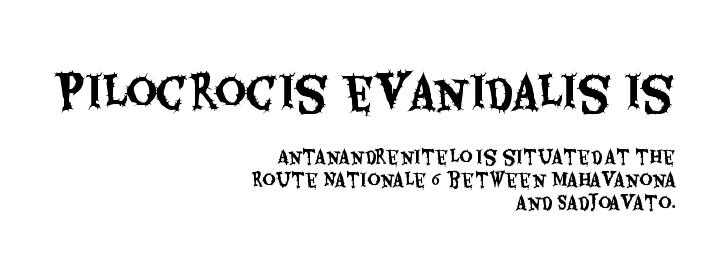
Q: Is the text italic (slanted)? A: No, it is upright.
Q: Is the typeface a serif or a sans-serif typeface? A: Sans-serif.
Q: Is the text underlined? A: No.
Q: How is the paragraph aligned? A: Right-aligned.
Q: Is the spacing between letters normal or unusually wide? A: Normal.
Q: Is the spacing between lines tight, normal or loose? A: Normal.
Q: Which block of text is set in a larger size, the first (top) or the second (bottom)? A: The first (top) one.
Q: Width (condensed, normal, or wide)? A: Condensed.
Q: Stroke contrast? A: Medium.
Q: x-height? A: Large.
Q: Monospaced? A: No.
